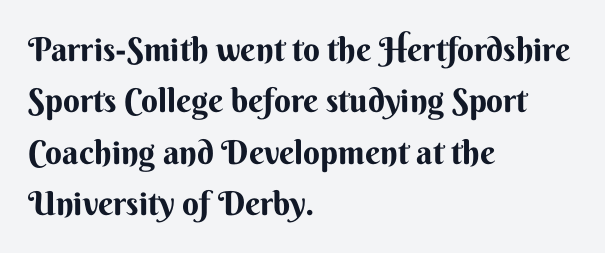
{"serif": "no", "italic": "no", "bold": "yes", "weight": "bold", "width": "normal", "stroke_contrast": "medium", "x_height": "small", "monospaced": "no", "underline": "no", "align": "left", "line_spacing": "normal", "line_spacing_ratio": 1.56, "letter_spacing": "normal", "letter_spacing_em": 0.0, "glyph_px": 33}
